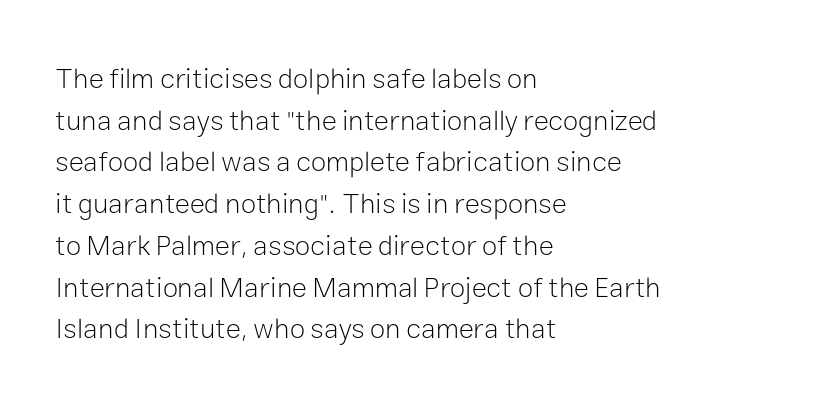
{"serif": "no", "italic": "no", "bold": "no", "weight": "light", "width": "normal", "stroke_contrast": "low", "x_height": "medium", "monospaced": "no", "underline": "no", "align": "left", "line_spacing": "normal", "line_spacing_ratio": 1.49, "letter_spacing": "normal", "letter_spacing_em": 0.0, "glyph_px": 28}
